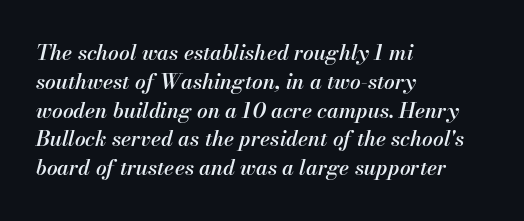
Typographic density is moderately raised because the face is semibold. Words appear dense and cohesive because spacing is normal. Notice how the stems are inclined rather than vertical — that's the hallmark of italics. Descenders are the only things crossing below the line.
